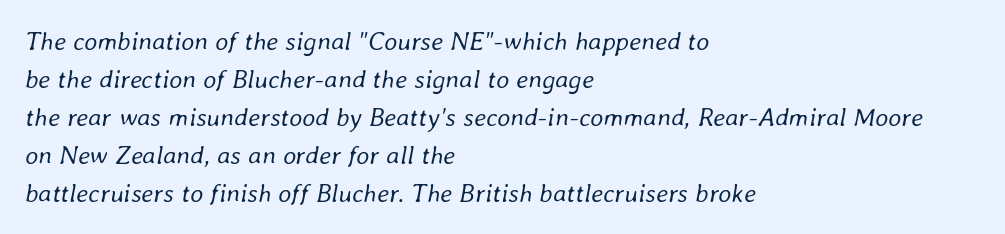
The image shows 26 px text type, italic (leaning right); set left-aligned, normal line spacing (1.46x), normal letter spacing, not underlined.
